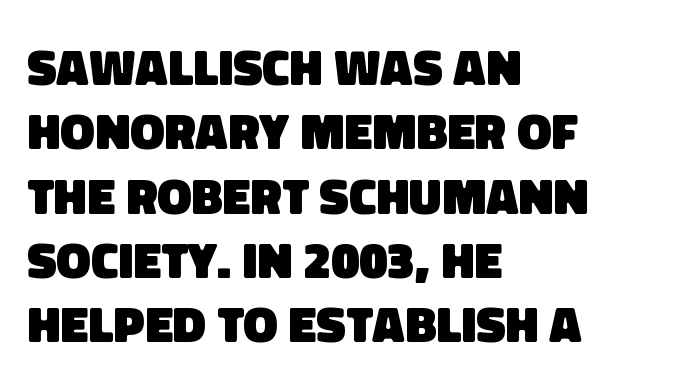
{"serif": "no", "bold": "yes", "weight": "heavy", "width": "normal", "stroke_contrast": "low", "x_height": "large", "monospaced": "no", "underline": "no", "align": "left", "line_spacing": "normal", "line_spacing_ratio": 1.26, "letter_spacing": "normal", "letter_spacing_em": 0.0, "glyph_px": 51}
